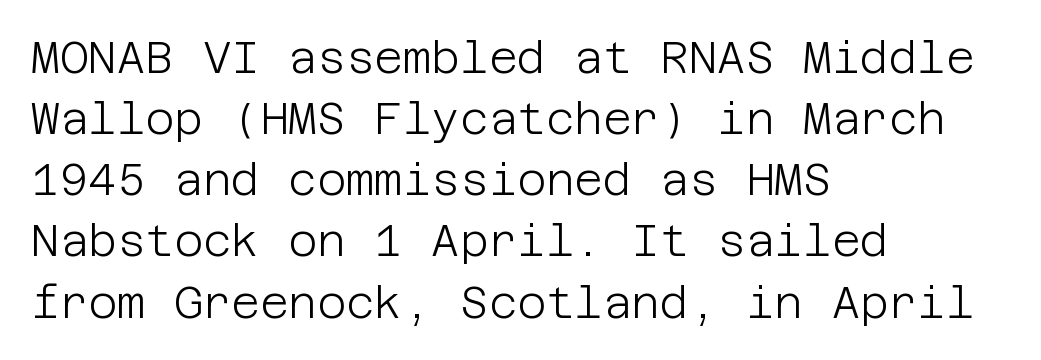
{"serif": "no", "italic": "no", "bold": "no", "weight": "light", "width": "normal", "stroke_contrast": "low", "x_height": "large", "underline": "no", "align": "left", "line_spacing": "normal", "line_spacing_ratio": 1.39, "letter_spacing": "normal", "letter_spacing_em": 0.0, "glyph_px": 44}
